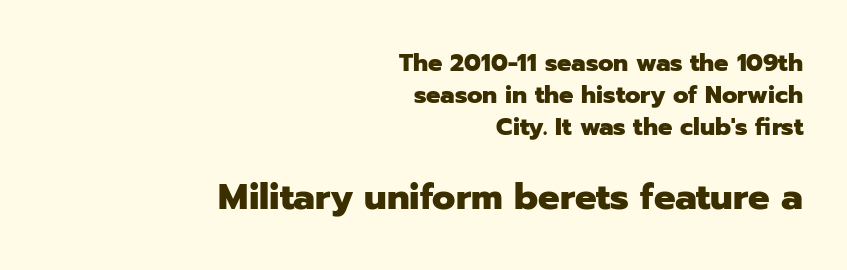
Q: Is the text bold? A: Yes.
Q: Is the text italic (slanted)? A: No, it is upright.
Q: Is the typeface a serif or a sans-serif typeface? A: Sans-serif.
Q: Is the text underlined? A: No.
Q: How is the paragraph aligned? A: Right-aligned.
Q: Is the spacing between letters normal or unusually wide? A: Normal.
Q: Is the spacing between lines tight, normal or loose? A: Normal.
Q: Which block of text is set in a larger size, the first (top) or the second (bottom)? A: The second (bottom) one.
Q: Width (condensed, normal, or wide)? A: Normal.
Q: Stroke contrast? A: Low.
Q: x-height? A: Medium.
Q: Monospaced? A: No.
